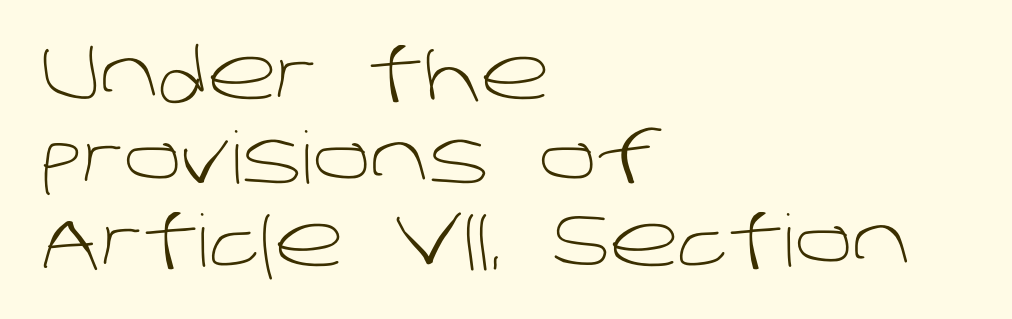
The image shows 72 px light sans-serif type; set left-aligned, line spacing 1.16x, normal letter spacing, not underlined; low stroke contrast and a large x-height.
